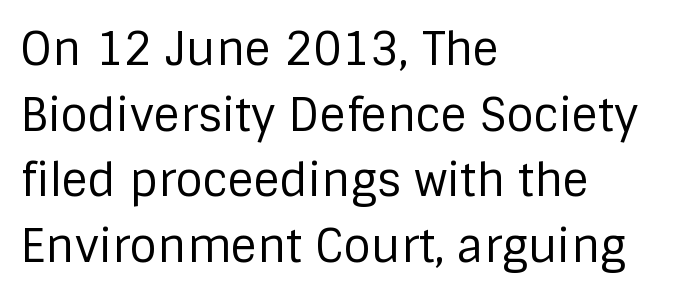
Descenders are the only things crossing below the line. This sample keeps an unexceptional amount of space between lines. The lettering holds an erect, upright posture throughout. Note the varied advance widths — an 'i' is clearly narrower than an 'm'.
